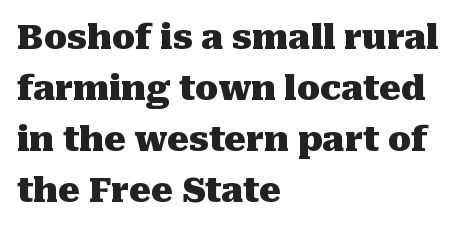
Q: Is the text bold? A: Yes.
Q: Is the text italic (slanted)? A: No, it is upright.
Q: Is the typeface a serif or a sans-serif typeface? A: Serif.
Q: Is the text underlined? A: No.
Q: How is the paragraph aligned? A: Left-aligned.
Q: Is the spacing between letters normal or unusually wide? A: Normal.
Q: Is the spacing between lines tight, normal or loose? A: Normal.
Q: Width (condensed, normal, or wide)? A: Normal.
Q: Stroke contrast? A: Medium.
Q: x-height? A: Medium.
Q: Monospaced? A: No.
